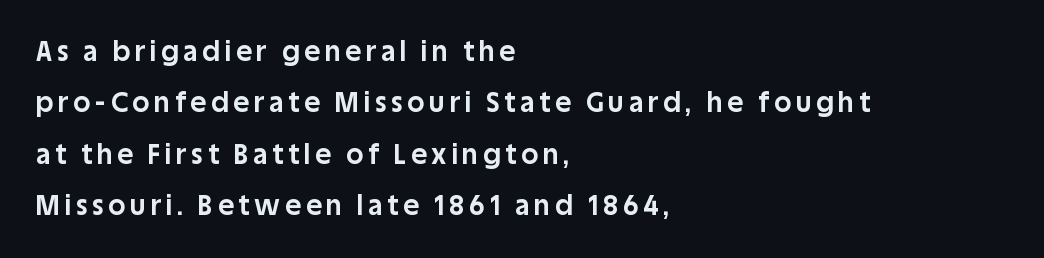
The image shows 27 px bold type, upright; set left-aligned, loose line spacing (1.9x), not underlined.
